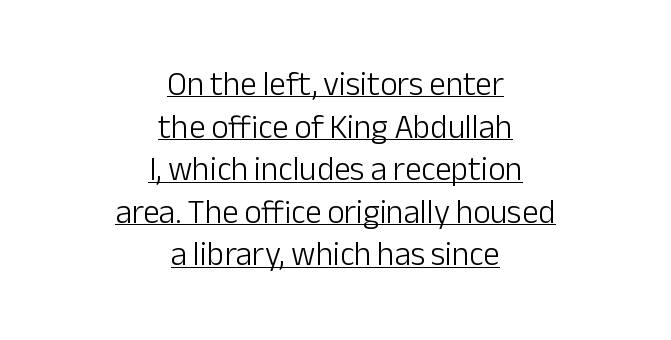
The passage shown is underscored from start to finish. Baseline-to-baseline distance is the conventional proportion of letter height. The face used here is a sans, in the tradition of grotesques and geometrics. Observe the ordinary spacing: letters are neighbours, not strangers.
